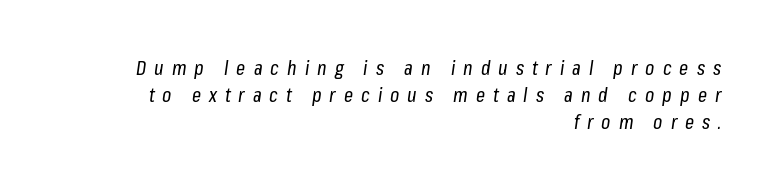
Reading down the block, your eye finds every line finishing at a fixed right position. Ink coverage per letter is moderate at most. Words float on clear page, feet unadorned. The axis of the letterforms is tilted away from vertical. The gaps between neighbouring characters are conspicuously large. Leading matches the norm, producing a regular column.
